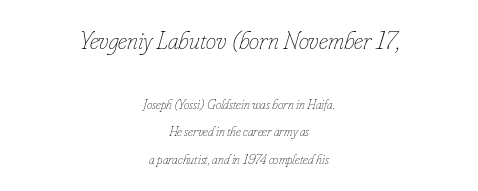
One glance says open: line gaps are wider than usual. When letters slant like this, we call the style italic. Caption: face not bold, strokes unweighted. The composition opens big and finishes small. Words float on clear page, feet unadorned.
